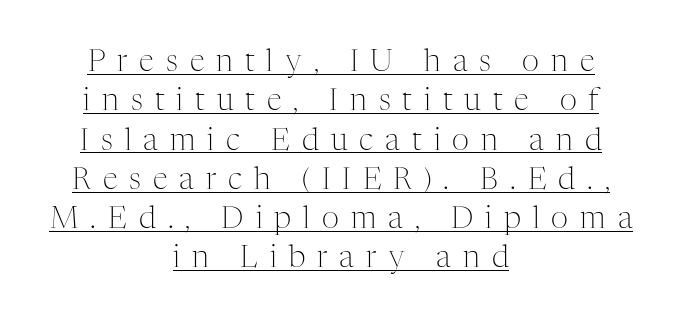
The image shows 30 px light serif type, upright; set centered, normal line spacing (1.31x), unusually wide letter spacing (+0.4 em), underlined; medium stroke contrast and a medium x-height.
